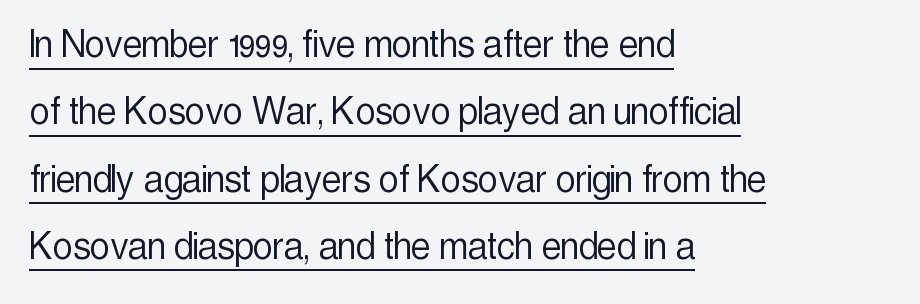
Weight class: somewhere from thin through regular. I'd call this a sans setting — the letters go barefoot. The axis of the letterforms is exactly vertical. There is no visible air inserted between adjacent glyphs. Do the characters align in a grid? No, the font is proportional. Evenly set lines give the paragraph a standard silhouette.
